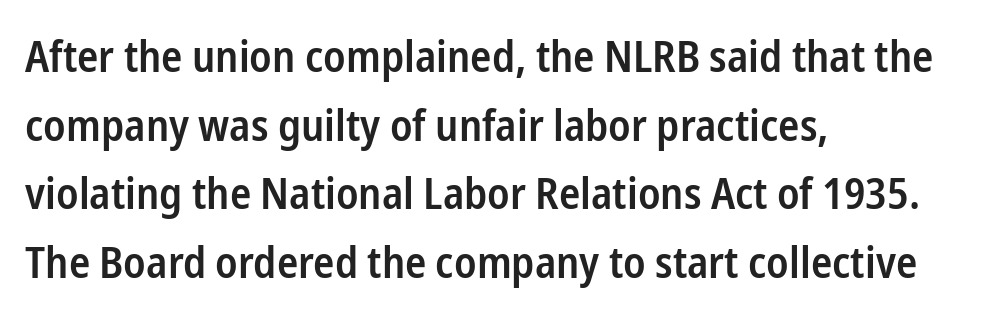
The image shows 44 px semibold, condensed sans-serif type, upright; set left-aligned, normal line spacing (1.56x), normal letter spacing, not underlined; low stroke contrast and a medium x-height.
